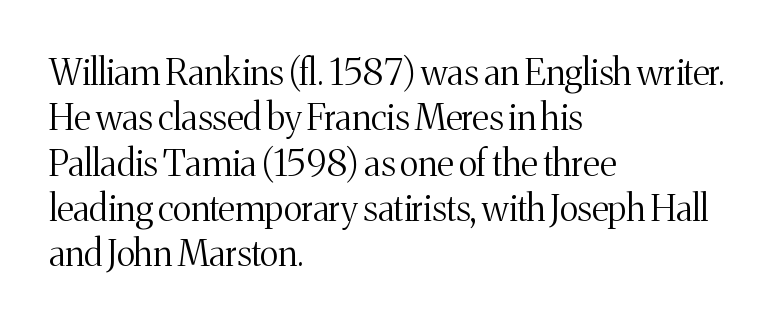
Small tapered or slab feet sit at the stroke ends, so this counts as serif. Words appear dense and cohesive because spacing is normal. Italic: no, the glyphs are upright roman. Regular leading. The font sits on the lighter half of the weight spectrum, regular included.
